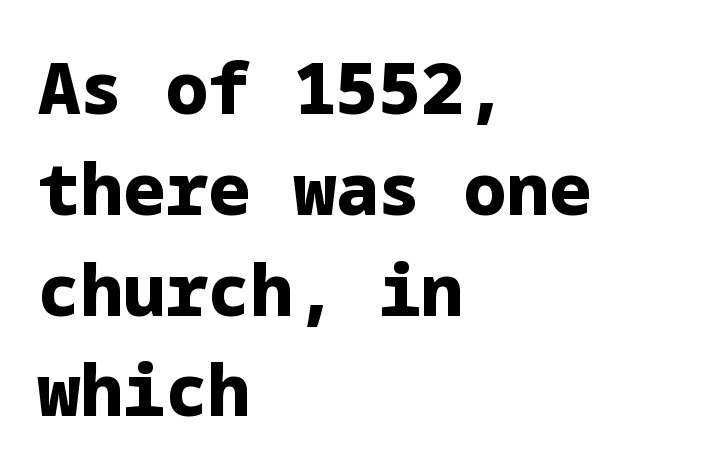
{"serif": "no", "italic": "no", "bold": "yes", "weight": "heavy", "width": "normal", "stroke_contrast": "low", "x_height": "medium", "underline": "no", "align": "left", "line_spacing": "normal", "line_spacing_ratio": 1.42, "letter_spacing": "normal", "letter_spacing_em": 0.0, "glyph_px": 71}
